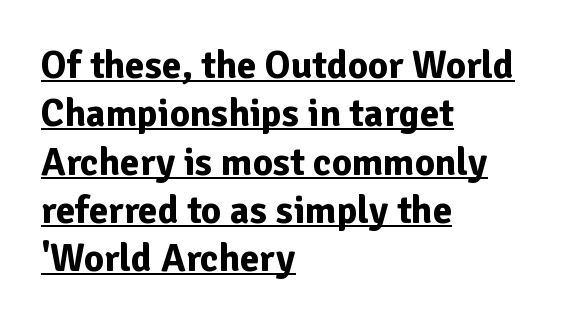
Q: Is the text bold? A: Yes.
Q: Is the text italic (slanted)? A: No, it is upright.
Q: Is the typeface a serif or a sans-serif typeface? A: Sans-serif.
Q: Is the text underlined? A: Yes.
Q: How is the paragraph aligned? A: Left-aligned.
Q: Is the spacing between letters normal or unusually wide? A: Normal.
Q: Width (condensed, normal, or wide)? A: Normal.
Q: Stroke contrast? A: Low.
Q: x-height? A: Medium.
Q: Monospaced? A: No.
